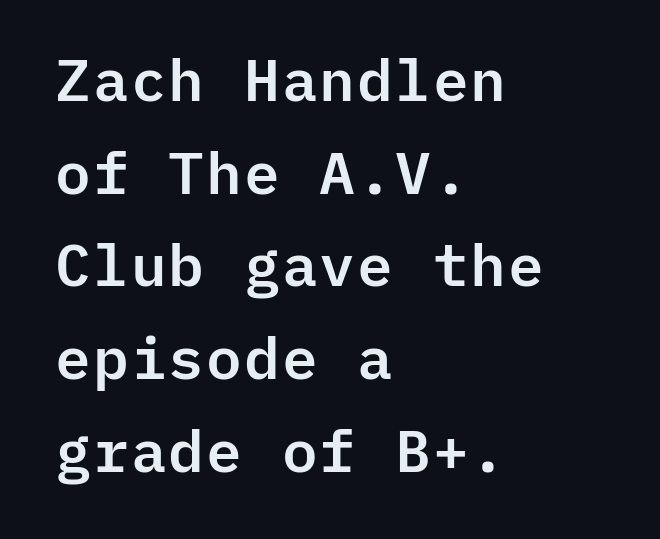
{"serif": "no", "italic": "no", "width": "normal", "stroke_contrast": "low", "x_height": "medium", "monospaced": "yes", "underline": "no", "align": "left", "line_spacing": "normal", "line_spacing_ratio": 1.57, "letter_spacing": "normal", "letter_spacing_em": 0.0, "glyph_px": 59}
